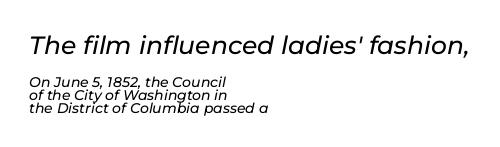
{"italic": "yes", "lean": "right", "slant_degrees": 11, "underline": "no", "align": "left", "line_spacing": "tight", "line_spacing_ratio": 0.95, "letter_spacing": "normal", "letter_spacing_em": 0.0, "larger_block": "first", "size_ratio": 1.79, "glyph_px": 25}
